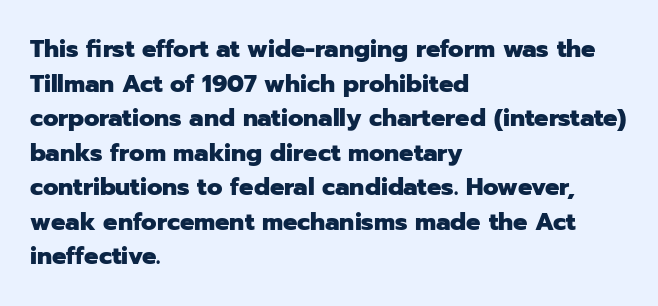
Rule under the text: the space is simply empty. Nothing unusual about the tracking: characters are spaced as the font intends. Leading: standard. This sample uses an upright cut, with every glyph sitting square on the baseline. Set as a true bold cut, around the 700 mark. Line beginnings align vertically; line endings do not.
